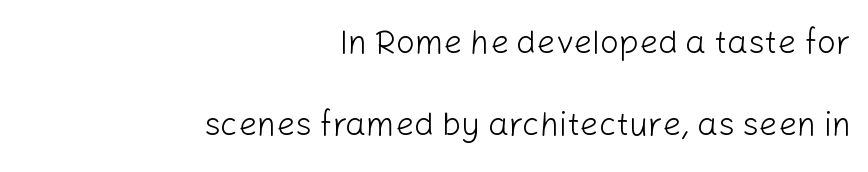
The image shows 33 px light sans-serif type, upright; set right-aligned, loose line spacing (2.47x), normal letter spacing, not underlined; low stroke contrast and a medium x-height.
